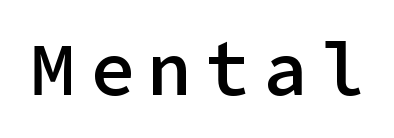
Type without underlining. Observe the absence of serifs on each vertical stroke in this sample. Upright lettering throughout. The passage shown is semibold, sitting just below true bold.
